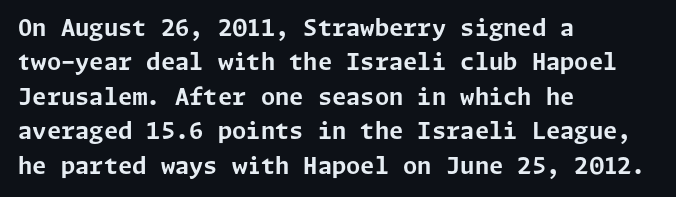
The image shows 23 px bold type, upright; set left-aligned, normal line spacing (1.5x), normal letter spacing, not underlined.
